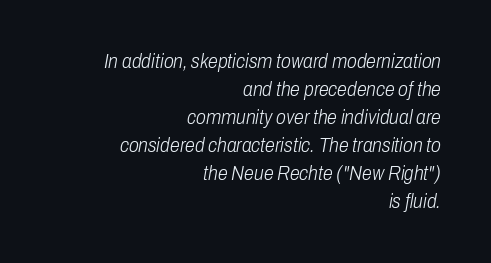
Q: Is the text bold? A: No.
Q: Is the text italic (slanted)? A: Yes, it leans right by about 10 degrees.
Q: Is the text underlined? A: No.
Q: How is the paragraph aligned? A: Right-aligned.
Q: Is the spacing between letters normal or unusually wide? A: Normal.
Q: Is the spacing between lines tight, normal or loose? A: Normal.
